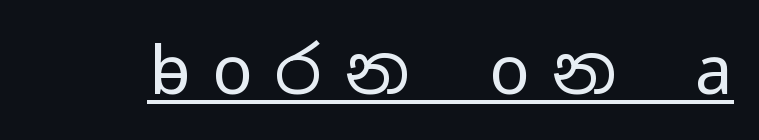
Q: Is the text bold? A: No.
Q: Is the text italic (slanted)? A: No, it is upright.
Q: Is the typeface a serif or a sans-serif typeface? A: Sans-serif.
Q: Is the text underlined? A: Yes.
Q: Is the spacing between letters normal or unusually wide? A: Unusually wide.
Q: Width (condensed, normal, or wide)? A: Wide.
Q: Stroke contrast? A: Low.
Q: x-height? A: Medium.
Q: Monospaced? A: No.
